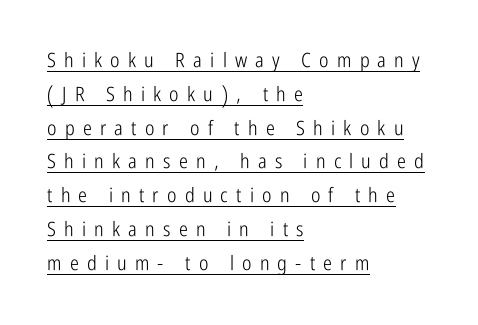
Q: Is the text bold? A: No.
Q: Is the text italic (slanted)? A: No, it is upright.
Q: Is the text underlined? A: Yes.
Q: How is the paragraph aligned? A: Left-aligned.
Q: Is the spacing between letters normal or unusually wide? A: Unusually wide.
Q: Is the spacing between lines tight, normal or loose? A: Normal.
